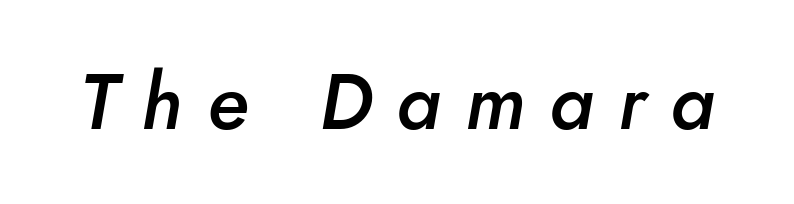
Yep, that's italic — everything's leaning. Clear beneath every line of the passage. These words are printed semibold, heavier than regular yet not bold. The letters advance in unequal steps, a hallmark of proportional type. The rendering inserts visible extra space after every character.
